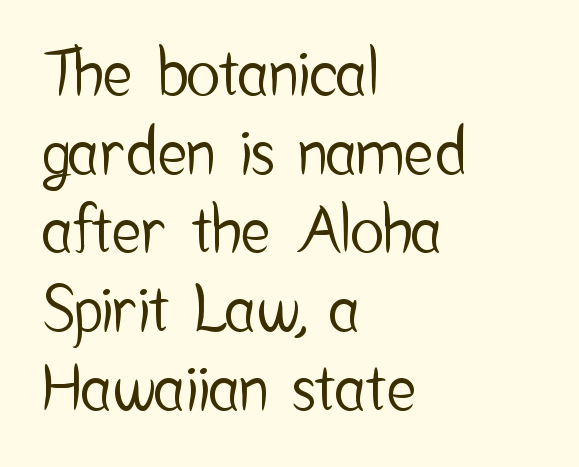
Q: Is the text italic (slanted)? A: No, it is upright.
Q: Is the typeface a serif or a sans-serif typeface? A: Sans-serif.
Q: Is the text underlined? A: No.
Q: How is the paragraph aligned? A: Left-aligned.
Q: Is the spacing between letters normal or unusually wide? A: Normal.
Q: Is the spacing between lines tight, normal or loose? A: Normal.
Q: Width (condensed, normal, or wide)? A: Condensed.
Q: Stroke contrast? A: Low.
Q: x-height? A: Medium.
Q: Monospaced? A: No.
